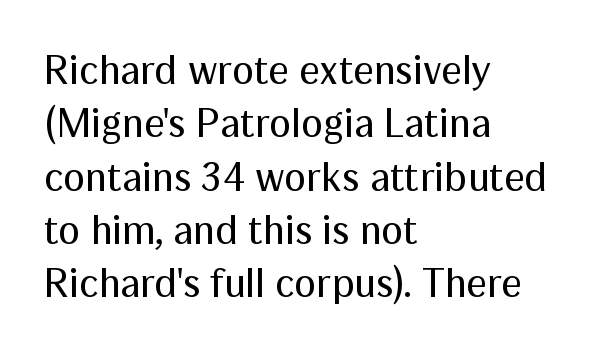
{"serif": "no", "italic": "no", "bold": "no", "weight": "regular", "width": "normal", "stroke_contrast": "medium", "x_height": "medium", "monospaced": "no", "underline": "no", "align": "left", "line_spacing": "normal", "line_spacing_ratio": 1.3, "letter_spacing": "normal", "letter_spacing_em": 0.0, "glyph_px": 41}
